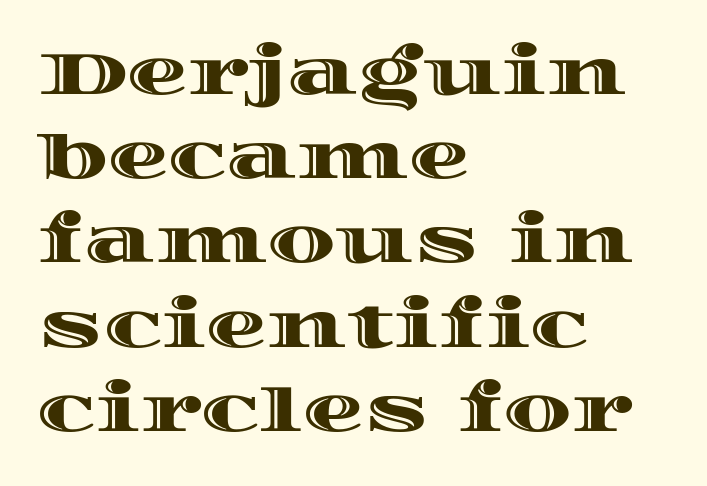
{"italic": "no", "width": "wide", "x_height": "large", "monospaced": "no", "underline": "no", "align": "left", "line_spacing": "normal", "line_spacing_ratio": 1.38, "letter_spacing": "normal", "letter_spacing_em": 0.0, "glyph_px": 61}
